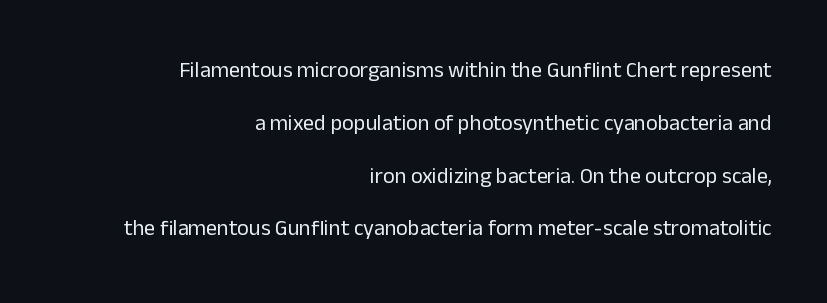
Ascenders rise straight up at ninety degrees. The lines are quadded right. A typesetter would call this zero additional tracking. A clean baseline with only descenders dipping below it.
